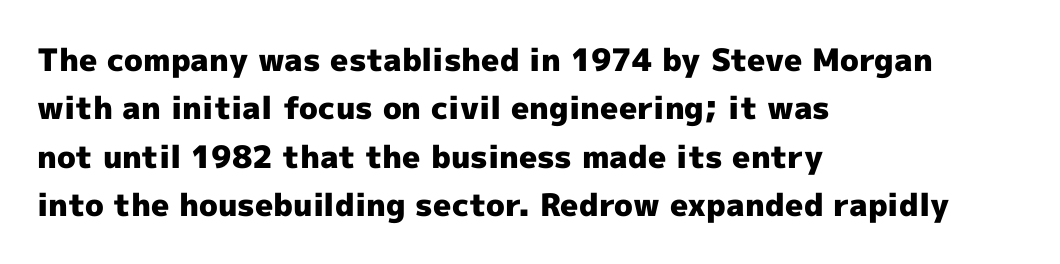
Q: Is the text bold? A: Yes.
Q: Is the text italic (slanted)? A: No, it is upright.
Q: Is the typeface a serif or a sans-serif typeface? A: Sans-serif.
Q: Is the text underlined? A: No.
Q: How is the paragraph aligned? A: Left-aligned.
Q: Is the spacing between letters normal or unusually wide? A: Normal.
Q: Is the spacing between lines tight, normal or loose? A: Normal.
Q: Width (condensed, normal, or wide)? A: Normal.
Q: x-height? A: Medium.
Q: Monospaced? A: No.
